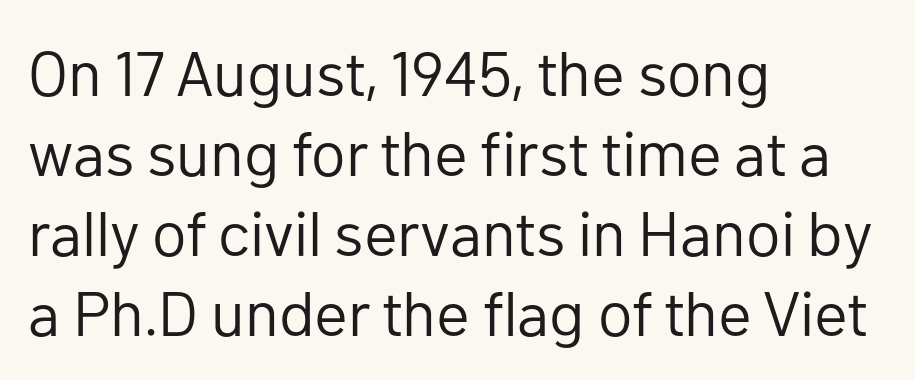
The image shows 63 px regular-weight sans-serif type, upright; set left-aligned, normal line spacing (1.27x), normal letter spacing, not underlined; low stroke contrast and a medium x-height.
